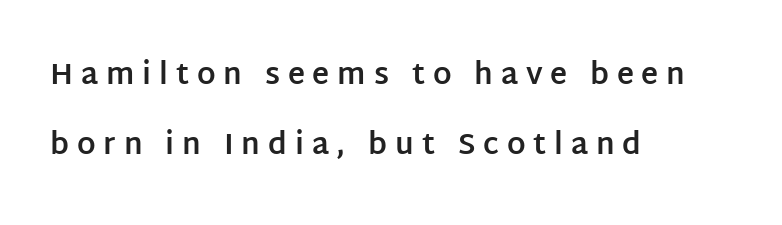
The image shows 29 px bold sans-serif type, upright; set left-aligned, loose line spacing (2.42x), unusually wide letter spacing (+0.27 em), not underlined; low stroke contrast and a large x-height.
